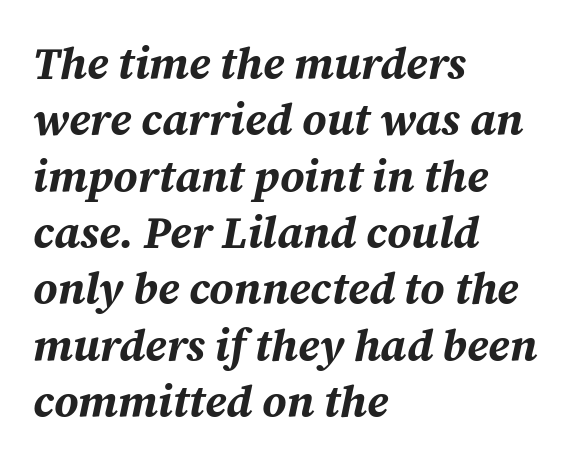
{"italic": "yes", "lean": "right", "slant_degrees": 12, "bold": "yes", "weight": "bold", "width": "normal", "stroke_contrast": "medium", "x_height": "medium", "monospaced": "no", "underline": "no", "align": "left", "line_spacing": "normal", "line_spacing_ratio": 1.28, "letter_spacing": "normal", "letter_spacing_em": 0.0, "glyph_px": 44}
